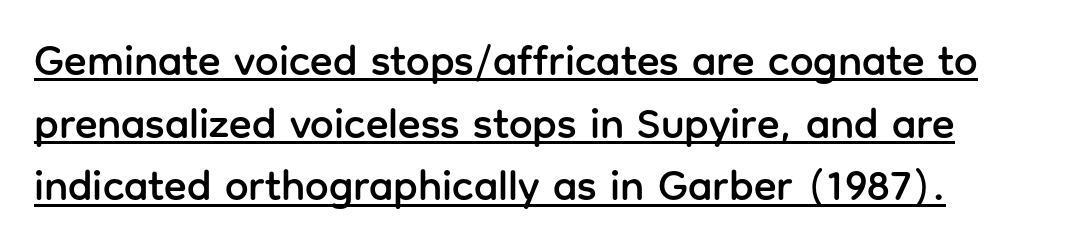
Q: Is the text italic (slanted)? A: No, it is upright.
Q: Is the typeface a serif or a sans-serif typeface? A: Sans-serif.
Q: Is the text underlined? A: Yes.
Q: Is the spacing between letters normal or unusually wide? A: Normal.
Q: Is the spacing between lines tight, normal or loose? A: Normal.
Q: Width (condensed, normal, or wide)? A: Normal.
Q: Stroke contrast? A: Low.
Q: x-height? A: Medium.
Q: Monospaced? A: No.
